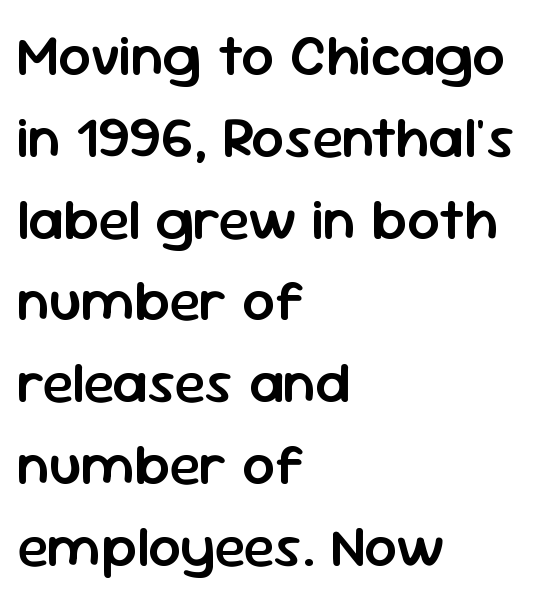
Q: Is the text bold? A: Semi-bold.
Q: Is the text italic (slanted)? A: No, it is upright.
Q: Is the typeface a serif or a sans-serif typeface? A: Sans-serif.
Q: Is the text underlined? A: No.
Q: How is the paragraph aligned? A: Left-aligned.
Q: Is the spacing between letters normal or unusually wide? A: Normal.
Q: Is the spacing between lines tight, normal or loose? A: Normal.
Q: Width (condensed, normal, or wide)? A: Normal.
Q: Stroke contrast? A: Low.
Q: x-height? A: Medium.
Q: Monospaced? A: No.
